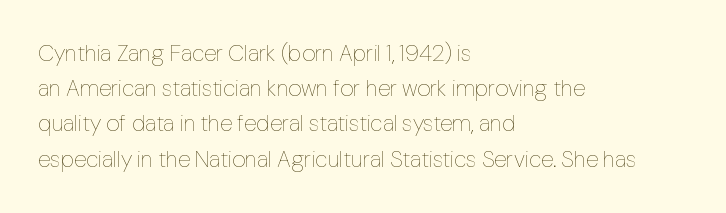
{"italic": "no", "bold": "no", "underline": "no", "align": "left", "line_spacing": "normal", "line_spacing_ratio": 1.53, "letter_spacing": "normal", "letter_spacing_em": 0.0, "glyph_px": 23}
